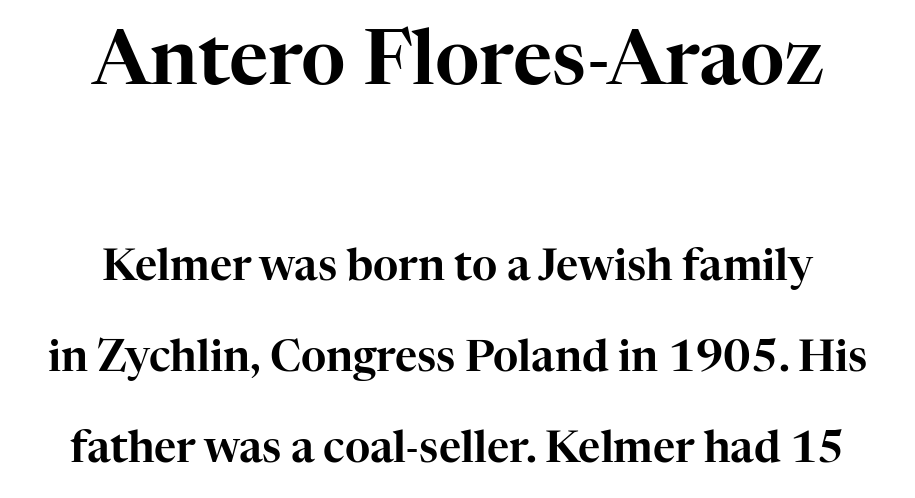
Q: Is the text italic (slanted)? A: No, it is upright.
Q: Is the typeface a serif or a sans-serif typeface? A: Serif.
Q: Is the text underlined? A: No.
Q: How is the paragraph aligned? A: Centered.
Q: Is the spacing between letters normal or unusually wide? A: Normal.
Q: Is the spacing between lines tight, normal or loose? A: Loose.
Q: Which block of text is set in a larger size, the first (top) or the second (bottom)? A: The first (top) one.
Q: Width (condensed, normal, or wide)? A: Normal.
Q: Stroke contrast? A: High.
Q: x-height? A: Medium.
Q: Monospaced? A: No.
